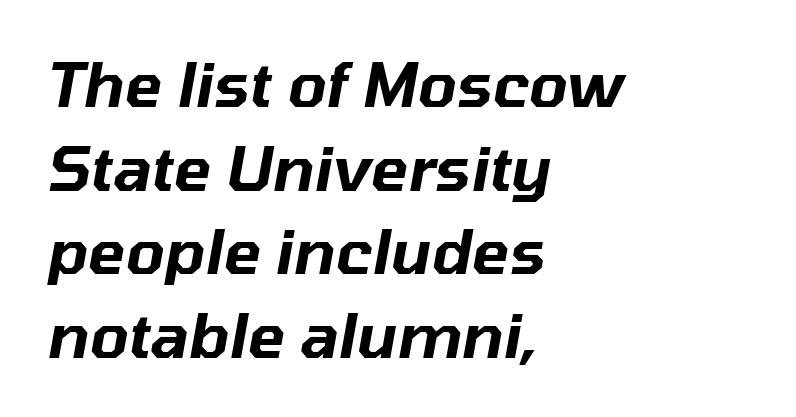
{"italic": "yes", "lean": "right", "slant_degrees": 10, "width": "normal", "stroke_contrast": "low", "x_height": "medium", "monospaced": "no", "underline": "no", "align": "left", "line_spacing": "normal", "line_spacing_ratio": 1.35, "letter_spacing": "normal", "letter_spacing_em": 0.0, "glyph_px": 62}
